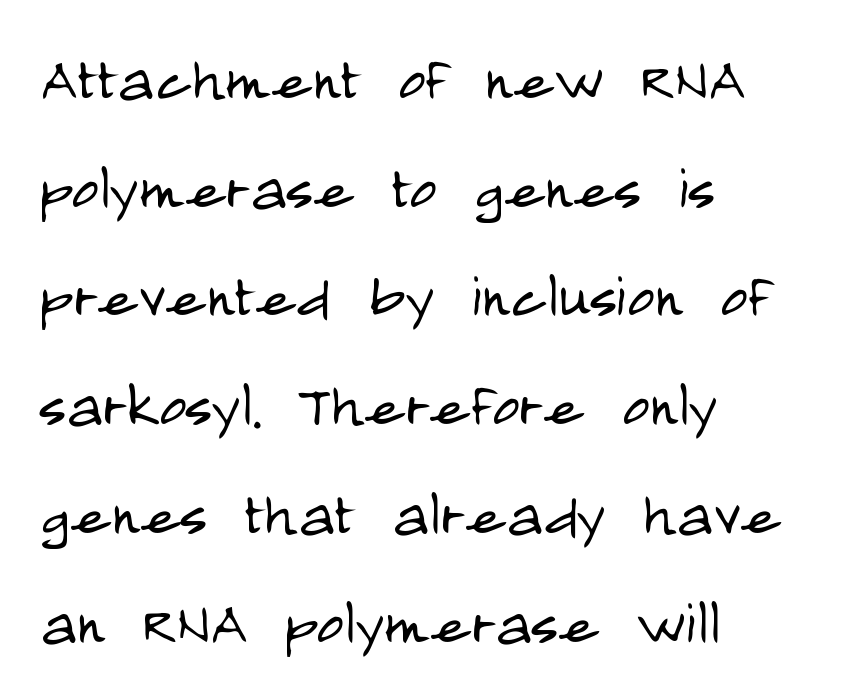
Does the copy run flush right? No — it runs flush left. The gaps between neighbouring characters are ordinary and unremarkable. The specimen omits any rule beneath the text block's lines. The typography opts for an upright posture over an oblique one. I'd call this a sans setting — the letters go barefoot.
